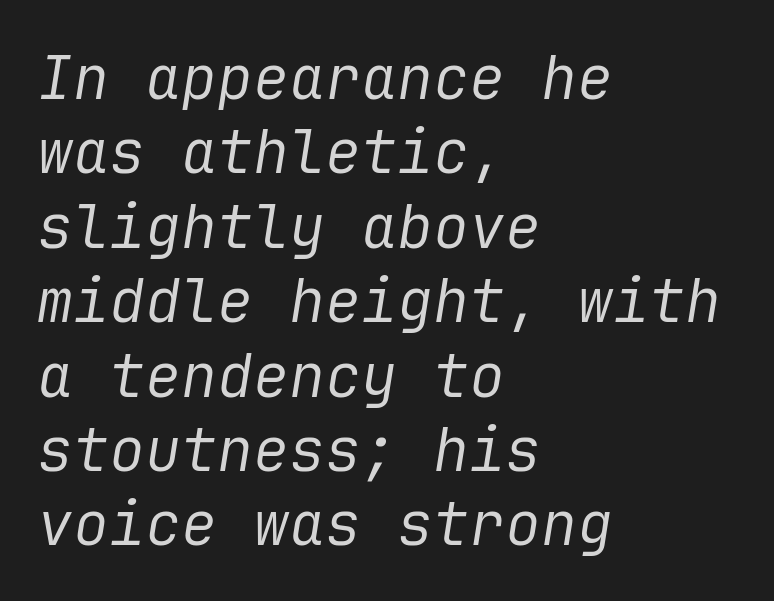
{"italic": "yes", "lean": "right", "slant_degrees": 9, "bold": "no", "weight": "regular", "width": "normal", "stroke_contrast": "low", "x_height": "medium", "underline": "no", "align": "left", "line_spacing_ratio": 1.24, "letter_spacing": "normal", "letter_spacing_em": 0.0, "glyph_px": 60}
